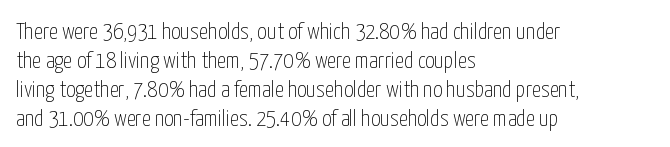
Q: Is the text bold? A: No.
Q: Is the text italic (slanted)? A: No, it is upright.
Q: Is the text underlined? A: No.
Q: How is the paragraph aligned? A: Left-aligned.
Q: Is the spacing between letters normal or unusually wide? A: Normal.
Q: Is the spacing between lines tight, normal or loose? A: Normal.
